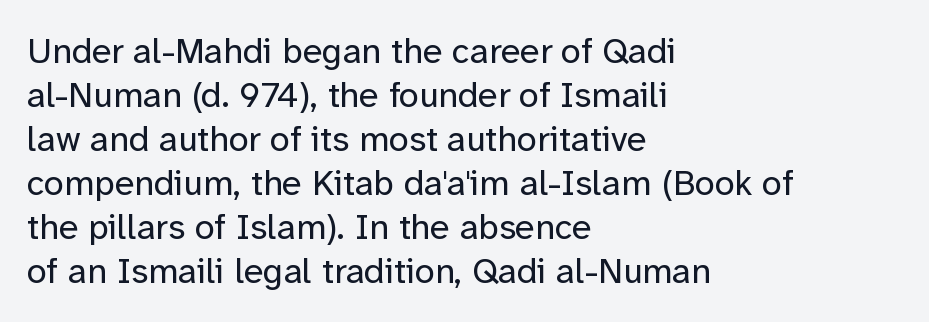
The image shows 36 px regular-weight sans-serif type, upright; set left-aligned, line spacing 1.22x, normal letter spacing, not underlined; low stroke contrast and a medium x-height.
